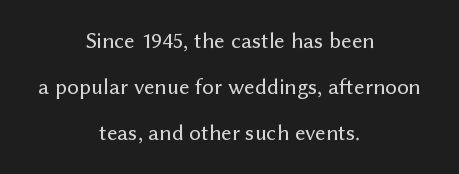
Q: Is the text italic (slanted)? A: No, it is upright.
Q: Is the text underlined? A: No.
Q: How is the paragraph aligned? A: Centered.
Q: Is the spacing between letters normal or unusually wide? A: Normal.
Q: Is the spacing between lines tight, normal or loose? A: Loose.
